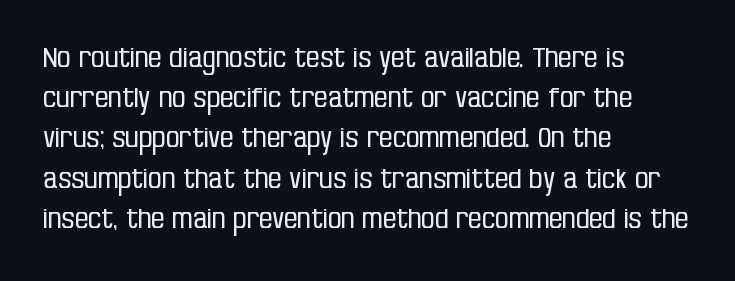
The paragraph shown leans on its left margin. Has an underline been added? It has not. The font's upright variant was chosen for this text. The cut favours lightness, reaching ordinary text weight at its darkest.
